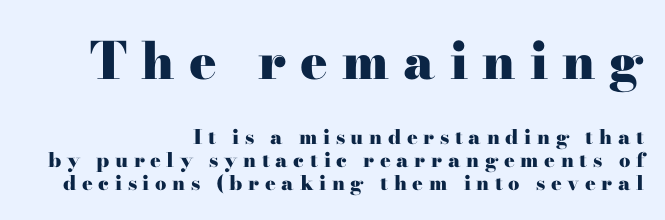
Look at the stroke-to-counter ratio: heavy, a bold. Here the designer chose a conventional face with non-uniform glyph widths. Is the block centered? No — it sits flush against the right margin. The composition opens big and finishes small. Between one letter and the next there's a generous, obvious gap. Regarding serifs, this sample has them.
